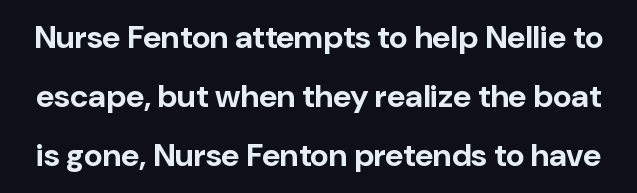
Are there feet on the stems? There aren't — it's a sans. No italicization has been applied; the sample stays upright. The passage shown is emphatically bold. Students, note that the glyphs here touch the page at normal intervals. Varying glyph widths throughout — classic text-font behaviour.
